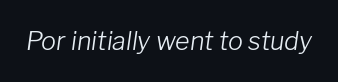
{"italic": "yes", "lean": "right", "slant_degrees": 8, "bold": "no", "underline": "no", "letter_spacing": "normal", "letter_spacing_em": 0.0, "glyph_px": 25}
